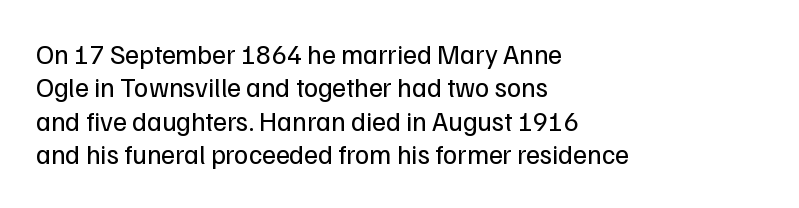
No letter is thick-stroked: the sample isn't bold. This rendering leaves character spacing at its baseline value. A bare baseline throughout the passage. Line beginnings align vertically; line endings do not. This sample uses an upright cut, with every glyph sitting square on the baseline.
